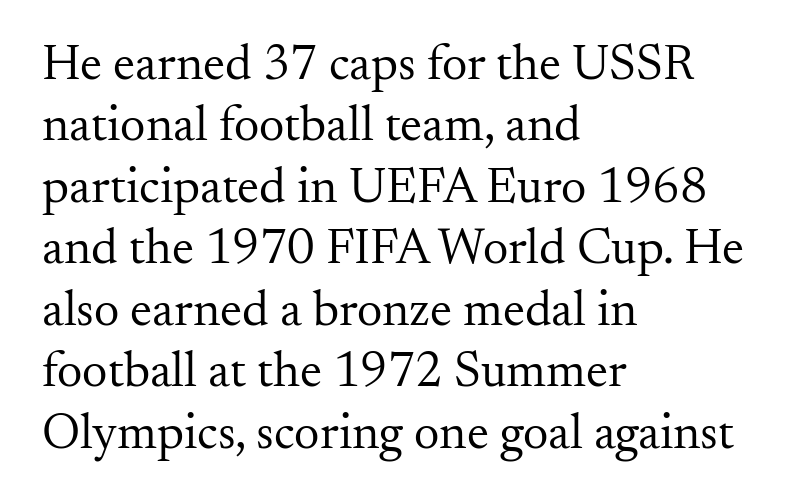
The image shows 50 px regular-weight serif type, upright; set left-aligned, line spacing 1.23x, normal letter spacing, not underlined; medium stroke contrast and a small x-height.
